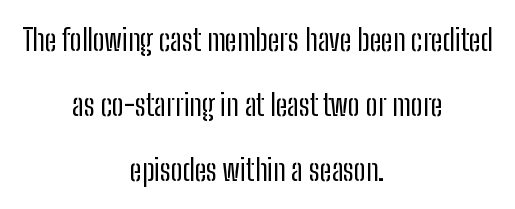
In terms of letterform style, serifs are entirely absent. The letters advance in unequal steps, a hallmark of proportional type. Stem width sits at or under what a default text font uses. The rendering uses a large line-height, opening up the rows. The foot of each line stays bare and open. Posture: upright roman.
